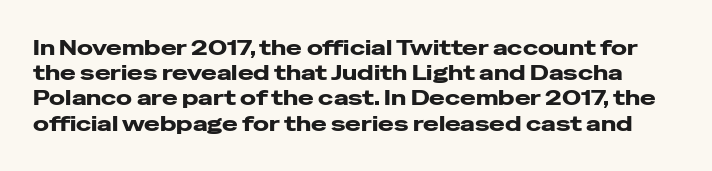
The image shows 21 px bold type, upright; set line spacing 1.2x, normal letter spacing, not underlined.
